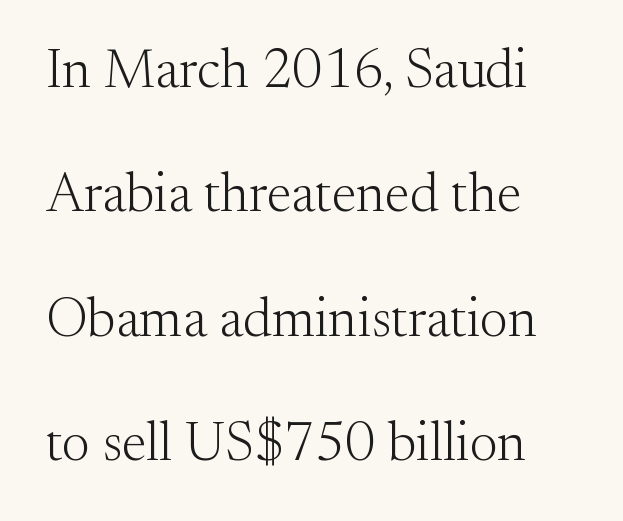
Q: Is the text bold? A: No.
Q: Is the text italic (slanted)? A: No, it is upright.
Q: Is the typeface a serif or a sans-serif typeface? A: Serif.
Q: Is the text underlined? A: No.
Q: How is the paragraph aligned? A: Left-aligned.
Q: Is the spacing between letters normal or unusually wide? A: Normal.
Q: Is the spacing between lines tight, normal or loose? A: Loose.
Q: Width (condensed, normal, or wide)? A: Normal.
Q: Stroke contrast? A: Medium.
Q: x-height? A: Small.
Q: Monospaced? A: No.
